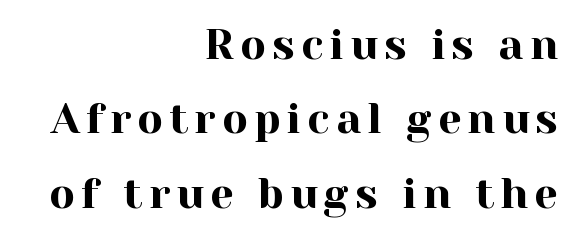
{"serif": "yes", "italic": "no", "width": "normal", "x_height": "medium", "monospaced": "no", "underline": "no", "align": "right", "line_spacing_ratio": 1.77, "glyph_px": 42}
